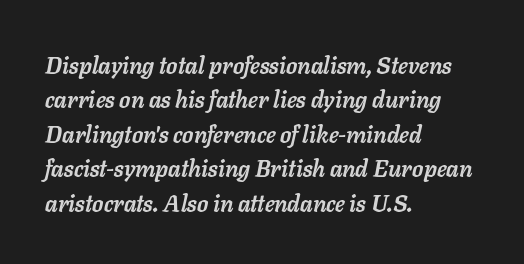
Tracking value appears to be zero — textbook default spacing. The lines are quadded left. The block of text has a typical density, with ordinary space between rows. Only glyphs here, with clear space below each row. Is the type bold? Yes — the strokes are clearly thick and heavy.
